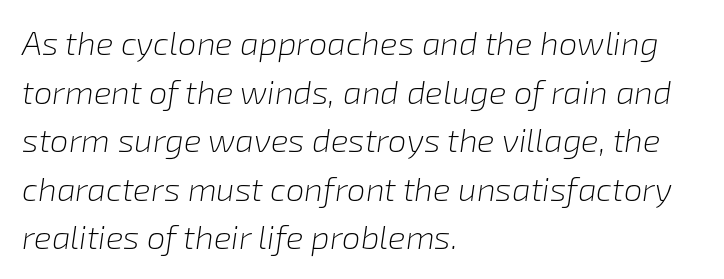
Regarding leading, the lines here are spaced in the standard way. Stems here are at most as thick as an everyday book face. These lines stack with their left ends in a neat column. Descender tails drop into unmarked territory. This sample has the flowing, uneven cadence of proportional lettering.
